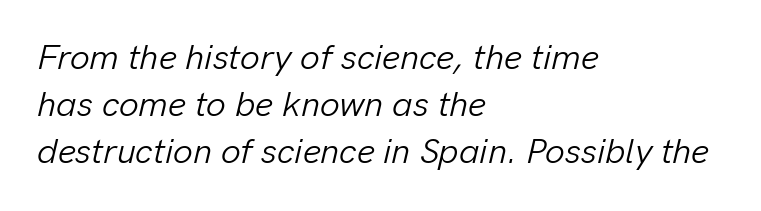
{"italic": "yes", "lean": "right", "slant_degrees": 13, "bold": "no", "weight": "light", "width": "normal", "stroke_contrast": "low", "x_height": "medium", "monospaced": "no", "underline": "no", "align": "left", "line_spacing": "normal", "line_spacing_ratio": 1.34, "letter_spacing": "normal", "letter_spacing_em": 0.0, "glyph_px": 35}
